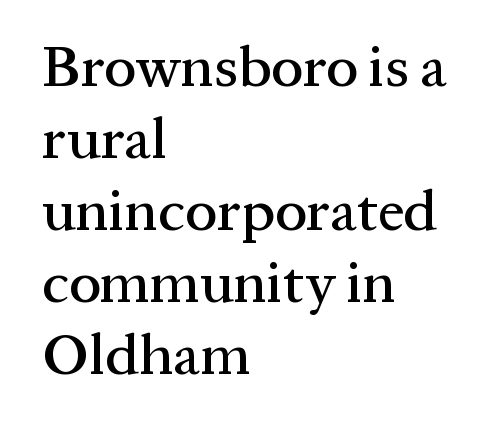
{"serif": "yes", "italic": "no", "width": "normal", "stroke_contrast": "medium", "x_height": "medium", "monospaced": "no", "underline": "no", "align": "left", "line_spacing_ratio": 1.24, "letter_spacing": "normal", "letter_spacing_em": 0.0, "glyph_px": 58}
